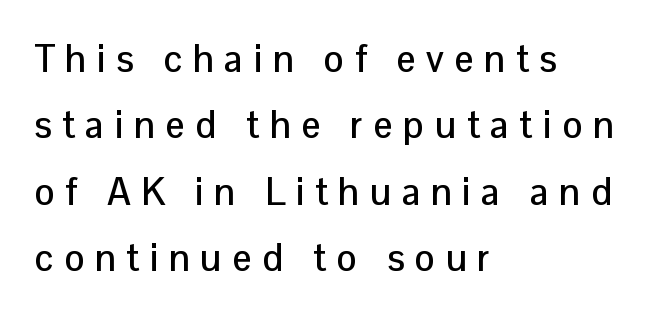
The image shows 38 px sans-serif type, upright; set left-aligned, line spacing 1.75x, unusually wide letter spacing (+0.28 em), not underlined; low stroke contrast and a medium x-height.
